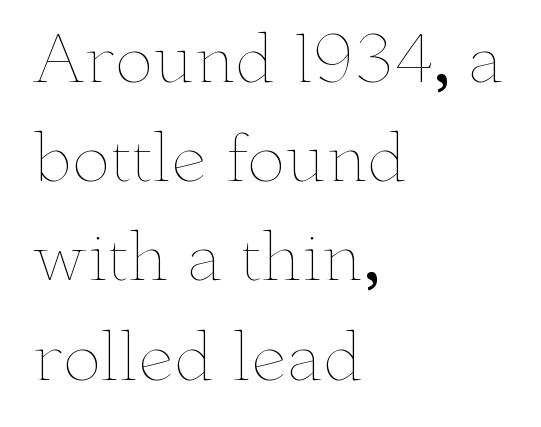
{"italic": "no", "bold": "no", "weight": "thin", "width": "wide", "stroke_contrast": "low", "x_height": "small", "monospaced": "no", "underline": "no", "align": "left", "line_spacing": "normal", "line_spacing_ratio": 1.55, "letter_spacing": "normal", "letter_spacing_em": 0.0, "glyph_px": 64}
